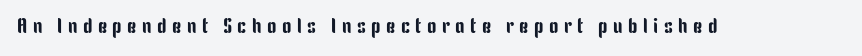
Q: Is the text italic (slanted)? A: No, it is upright.
Q: Is the text underlined? A: No.
Q: Is the spacing between letters normal or unusually wide? A: Unusually wide.
